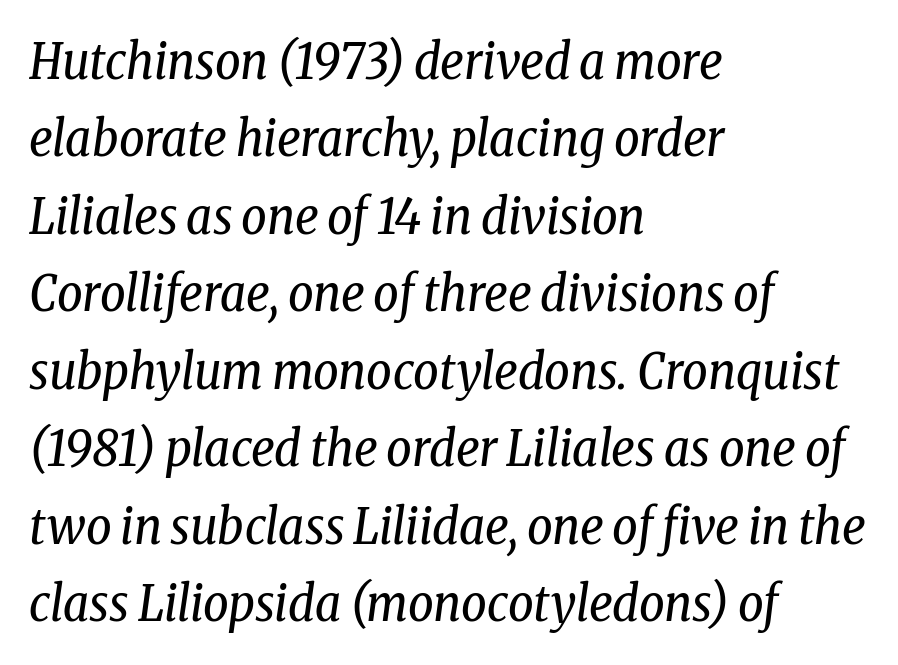
{"serif": "yes", "italic": "yes", "lean": "right", "slant_degrees": 8, "bold": "no", "weight": "regular", "width": "condensed", "stroke_contrast": "low", "x_height": "medium", "monospaced": "no", "underline": "no", "align": "left", "line_spacing": "normal", "line_spacing_ratio": 1.55, "letter_spacing": "normal", "letter_spacing_em": 0.0, "glyph_px": 50}
